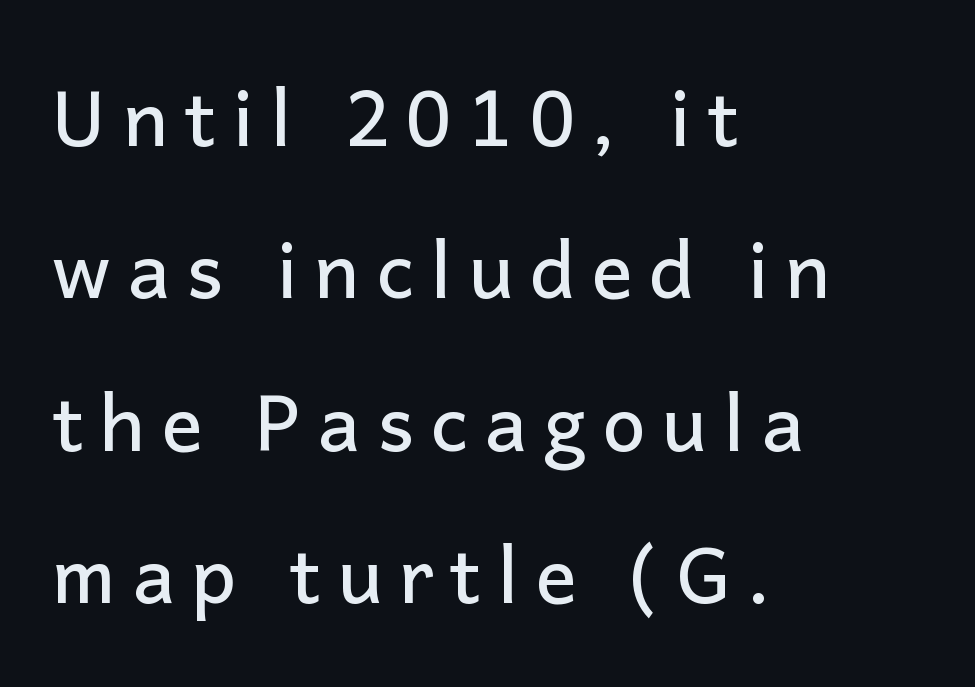
Display-style spreading of the glyphs; the letterfit is very open. The passage is arranged the way most books set body copy — flush left. Designer's note — italics off, roman on. The zone under the glyphs is completely vacant. I'd call this a sans setting — the letters go barefoot. The space between consecutive lines is lavish.
